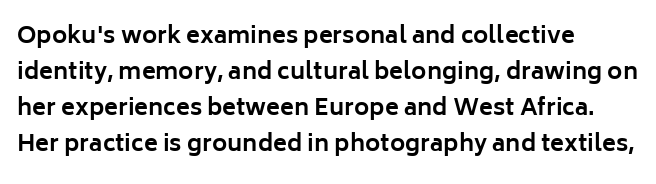
The image shows 23 px bold type, upright; set left-aligned, normal line spacing (1.56x), normal letter spacing, not underlined.
